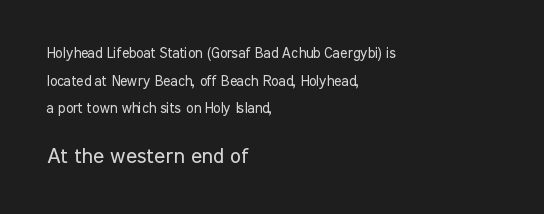
These lines are set flush left with a ragged right edge. The designer dialed line spacing up above the default. Letters rest on an invisible, unmarked baseline. This sample uses an upright cut, with every glyph sitting square on the baseline. Which chunk is bigger? The second one — the bottom block dwarfs the top.
